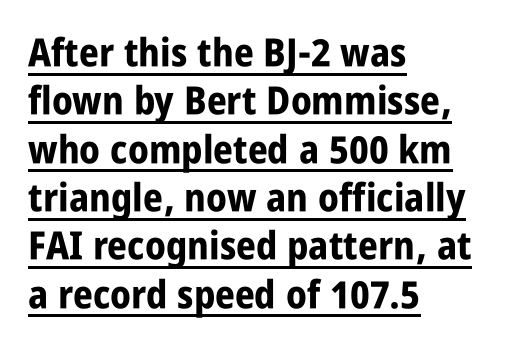
A typesetter would call this proportional, since set widths differ per character. Has an underline been added? It has. This is heavy type, rendered in bold. Classification — sans serif. Which margin do the lines hug? The left one — the right edge is uneven.
